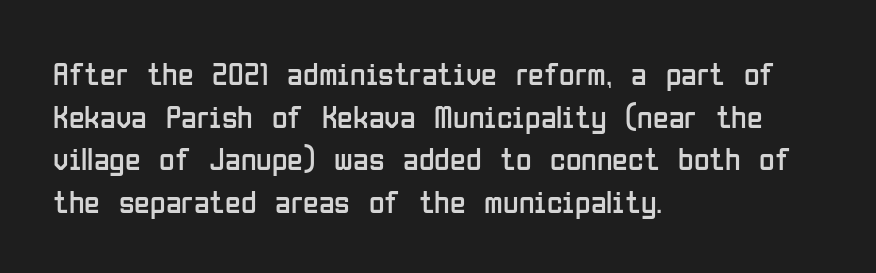
The image shows 32 px regular-weight, condensed sans-serif type, upright; set left-aligned, normal line spacing (1.33x), normal letter spacing, not underlined; low stroke contrast and a medium x-height.
